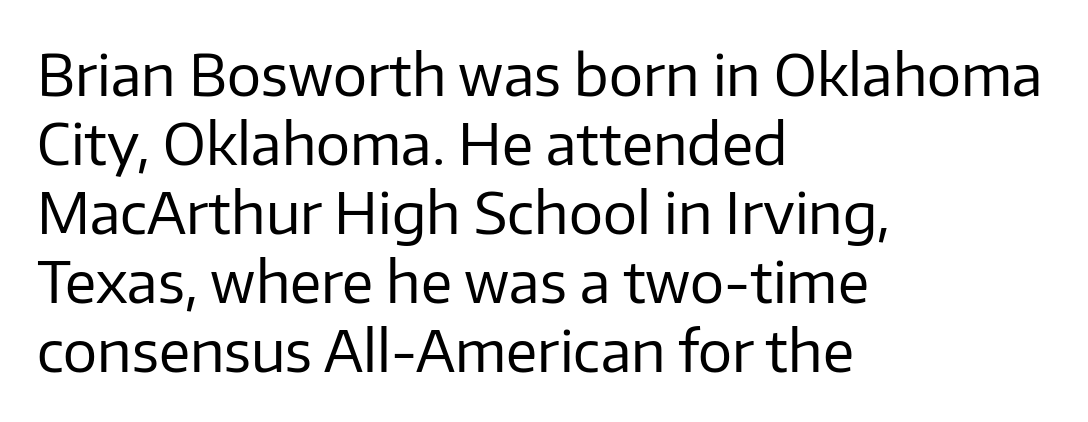
The image shows 57 px regular-weight sans-serif type, upright; set left-aligned, line spacing 1.21x, normal letter spacing, not underlined; low stroke contrast and a medium x-height.
